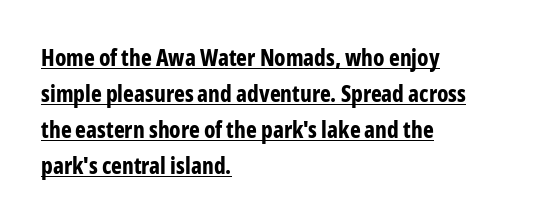
The image shows 23 px bold type, upright; set left-aligned, normal line spacing (1.56x), normal letter spacing, underlined.
